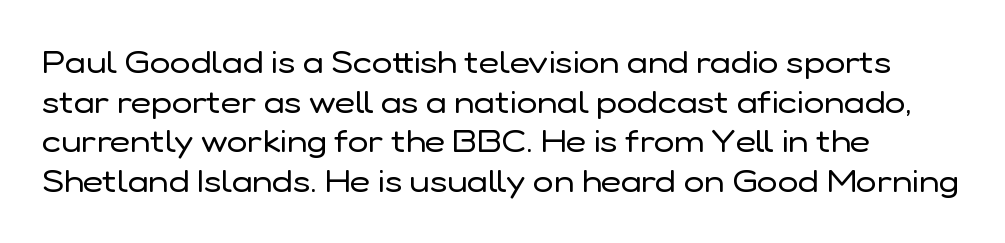
Q: Is the text bold? A: No.
Q: Is the text italic (slanted)? A: No, it is upright.
Q: Is the typeface a serif or a sans-serif typeface? A: Sans-serif.
Q: Is the text underlined? A: No.
Q: How is the paragraph aligned? A: Left-aligned.
Q: Is the spacing between letters normal or unusually wide? A: Normal.
Q: Is the spacing between lines tight, normal or loose? A: Normal.
Q: Width (condensed, normal, or wide)? A: Normal.
Q: Stroke contrast? A: Low.
Q: x-height? A: Medium.
Q: Monospaced? A: No.
